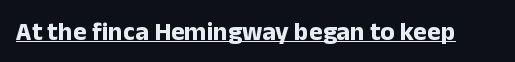
Q: Is the text bold? A: Yes.
Q: Is the text italic (slanted)? A: No, it is upright.
Q: Is the text underlined? A: Yes.
Q: Is the spacing between letters normal or unusually wide? A: Normal.
